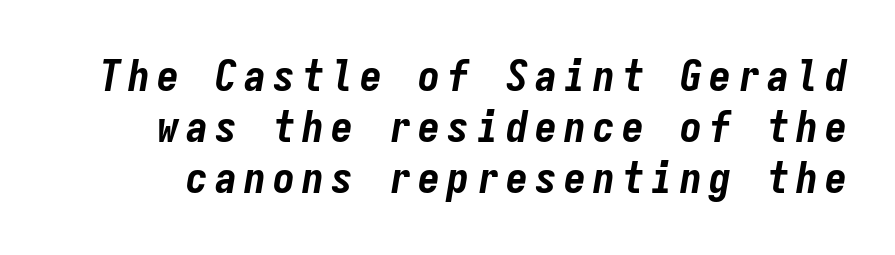
Check under the words: just untouched page. The axis of the letterforms is tilted away from vertical. This sample has the even, mechanical cadence of fixed-width lettering. Chunky letters — that's bold for sure.
